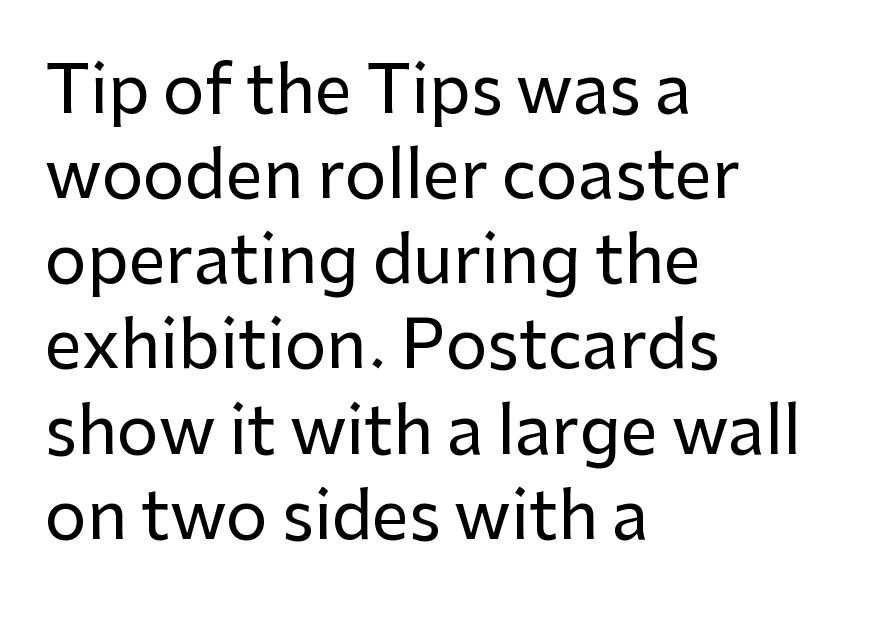
Q: Is the text italic (slanted)? A: No, it is upright.
Q: Is the typeface a serif or a sans-serif typeface? A: Sans-serif.
Q: Is the text underlined? A: No.
Q: How is the paragraph aligned? A: Left-aligned.
Q: Is the spacing between letters normal or unusually wide? A: Normal.
Q: Is the spacing between lines tight, normal or loose? A: Normal.
Q: Width (condensed, normal, or wide)? A: Normal.
Q: Stroke contrast? A: Low.
Q: x-height? A: Medium.
Q: Monospaced? A: No.
